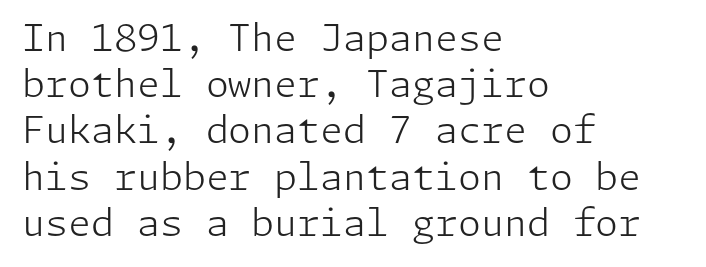
Quick note: underline off. Letters have the restrained weight of plain body copy at most. Every character sits straight up, as roman type does. I'd call this a sans setting — the letters go barefoot. The paragraph shown leans on its left margin.
